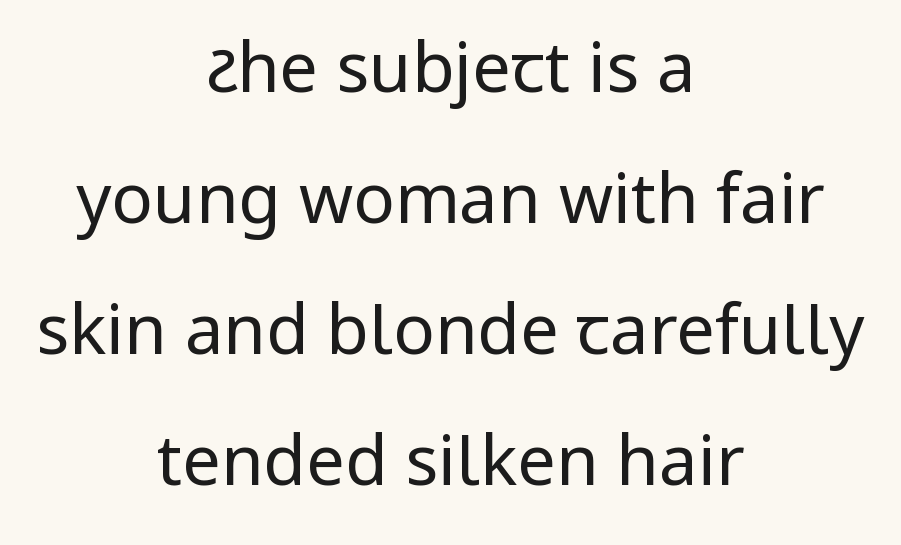
The image shows 69 px regular-weight sans-serif type, upright; set centered, loose line spacing (1.9x), normal letter spacing, not underlined; low stroke contrast and a medium x-height.
